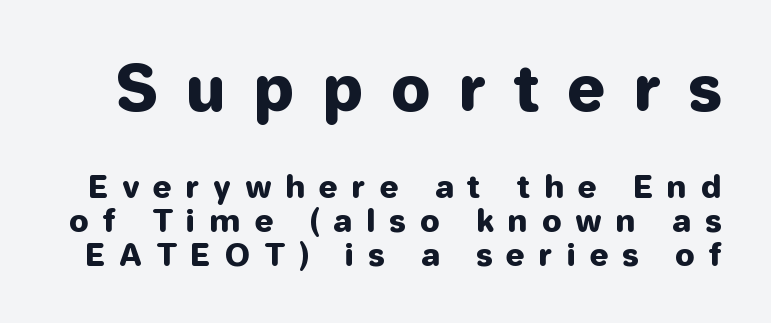
Q: Is the text italic (slanted)? A: No, it is upright.
Q: Is the typeface a serif or a sans-serif typeface? A: Sans-serif.
Q: Is the text underlined? A: No.
Q: Is the spacing between letters normal or unusually wide? A: Unusually wide.
Q: Is the spacing between lines tight, normal or loose? A: Tight.
Q: Which block of text is set in a larger size, the first (top) or the second (bottom)? A: The first (top) one.
Q: Width (condensed, normal, or wide)? A: Normal.
Q: Stroke contrast? A: Low.
Q: x-height? A: Medium.
Q: Monospaced? A: No.
